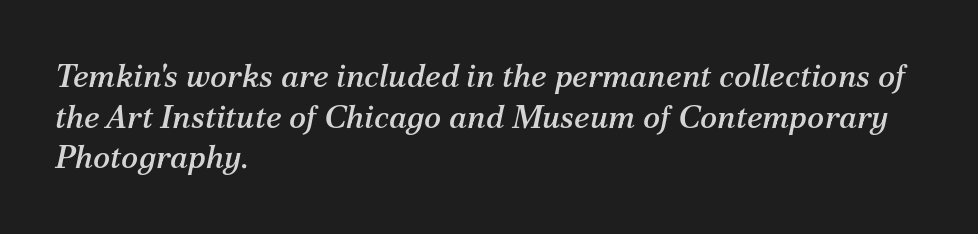
Each line starts at the same left margin while the right side varies. Reading down the column, the eye jumps a familiar distance to each next line. Unmarked baselines from the first word to the last. The text carries the slant typical of an italic or oblique font. Think of a printed novel: that variable character pitch is what you see here.
